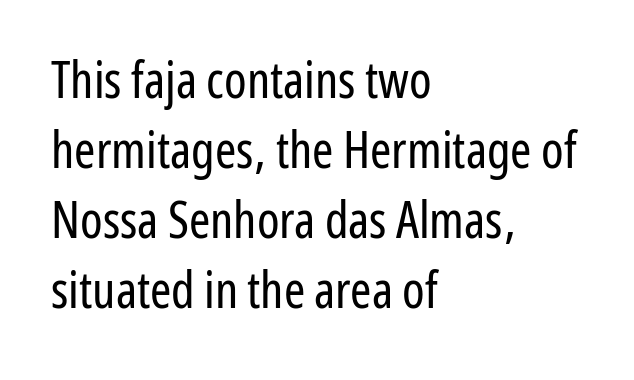
Q: Is the text bold? A: No.
Q: Is the text italic (slanted)? A: No, it is upright.
Q: Is the typeface a serif or a sans-serif typeface? A: Sans-serif.
Q: Is the text underlined? A: No.
Q: How is the paragraph aligned? A: Left-aligned.
Q: Is the spacing between letters normal or unusually wide? A: Normal.
Q: Is the spacing between lines tight, normal or loose? A: Normal.
Q: Width (condensed, normal, or wide)? A: Condensed.
Q: Stroke contrast? A: Low.
Q: x-height? A: Medium.
Q: Monospaced? A: No.
